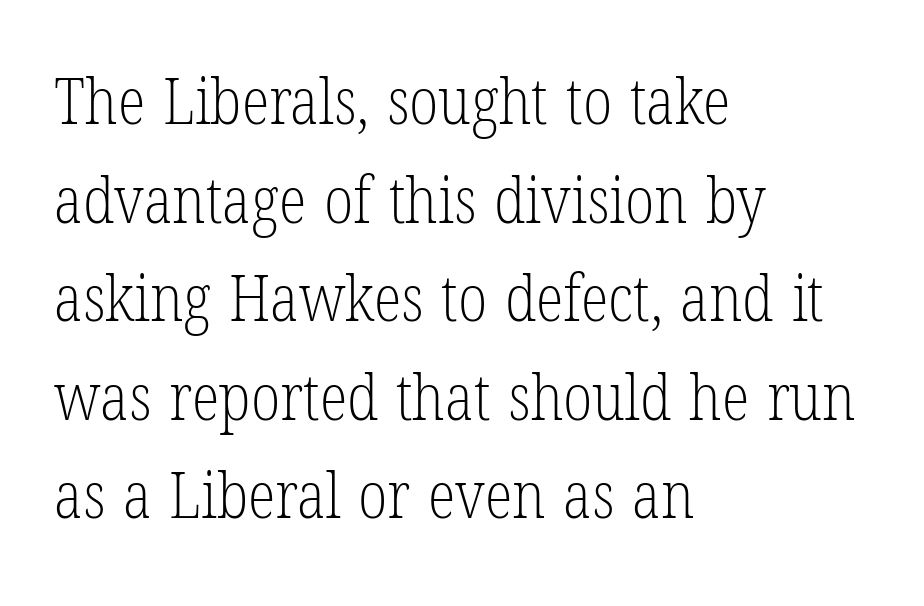
The image shows 64 px light, condensed serif type, upright; set left-aligned, normal line spacing (1.54x), normal letter spacing, not underlined; low stroke contrast and a medium x-height.
